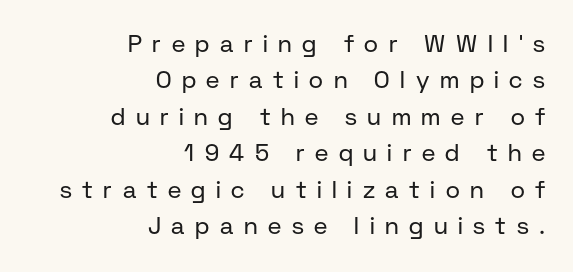
Q: Is the text bold? A: No.
Q: Is the text italic (slanted)? A: No, it is upright.
Q: Is the text underlined? A: No.
Q: How is the paragraph aligned? A: Right-aligned.
Q: Is the spacing between letters normal or unusually wide? A: Unusually wide.
Q: Is the spacing between lines tight, normal or loose? A: Normal.
